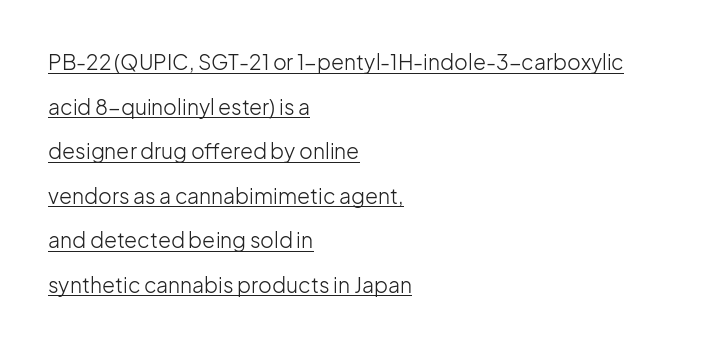
No extra ink here — the face is not bold. Notice how a bar underscores the lettering throughout. The passage is arranged the way most books set body copy — flush left. The tracking reads as untouched default to a designer's eye. The designer dialed line spacing up above the default. Every stem runs plumb, perpendicular to the baseline.
